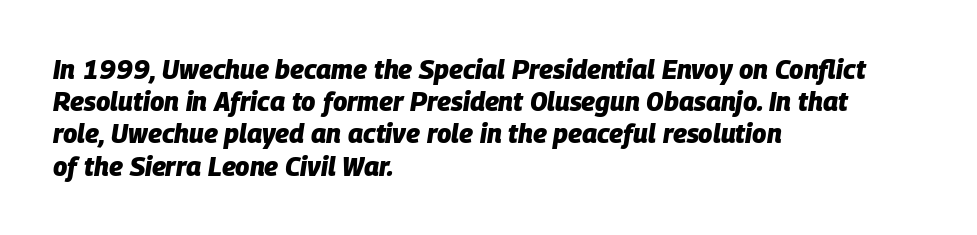
Q: Is the text bold? A: Yes.
Q: Is the text italic (slanted)? A: Yes, it leans right by about 9 degrees.
Q: Is the text underlined? A: No.
Q: How is the paragraph aligned? A: Left-aligned.
Q: Is the spacing between letters normal or unusually wide? A: Normal.
